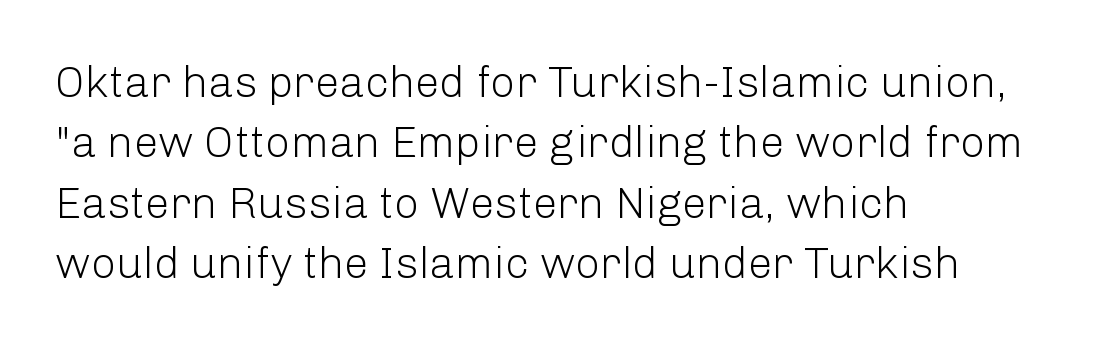
The image shows 44 px light sans-serif type, upright; set left-aligned, normal line spacing (1.37x), normal letter spacing, not underlined; low stroke contrast and a medium x-height.
